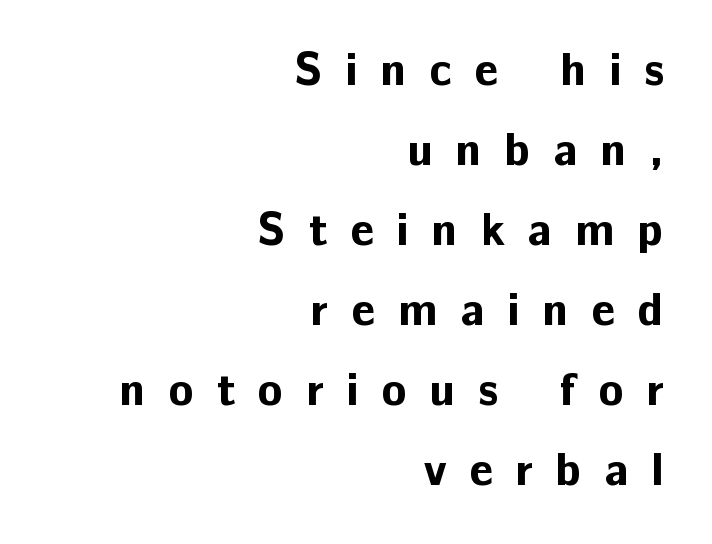
The image shows 46 px bold sans-serif type, upright; set right-aligned, line spacing 1.74x, unusually wide letter spacing (+0.5 em), not underlined; low stroke contrast and a medium x-height.
